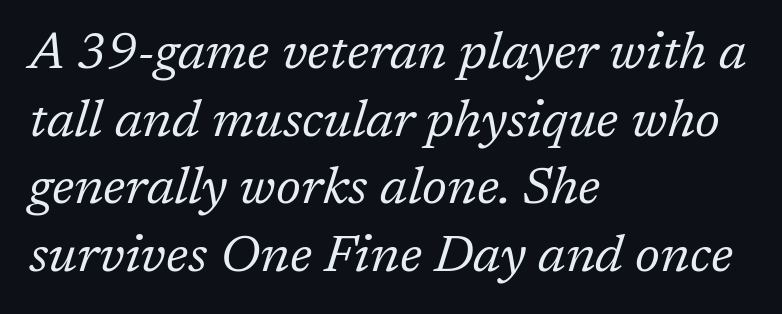
Q: Is the text bold? A: No.
Q: Is the text italic (slanted)? A: Yes, it leans right by about 17 degrees.
Q: Is the typeface a serif or a sans-serif typeface? A: Serif.
Q: Is the text underlined? A: No.
Q: How is the paragraph aligned? A: Left-aligned.
Q: Is the spacing between letters normal or unusually wide? A: Normal.
Q: Is the spacing between lines tight, normal or loose? A: Normal.
Q: Width (condensed, normal, or wide)? A: Normal.
Q: Stroke contrast? A: Low.
Q: x-height? A: Medium.
Q: Monospaced? A: No.
